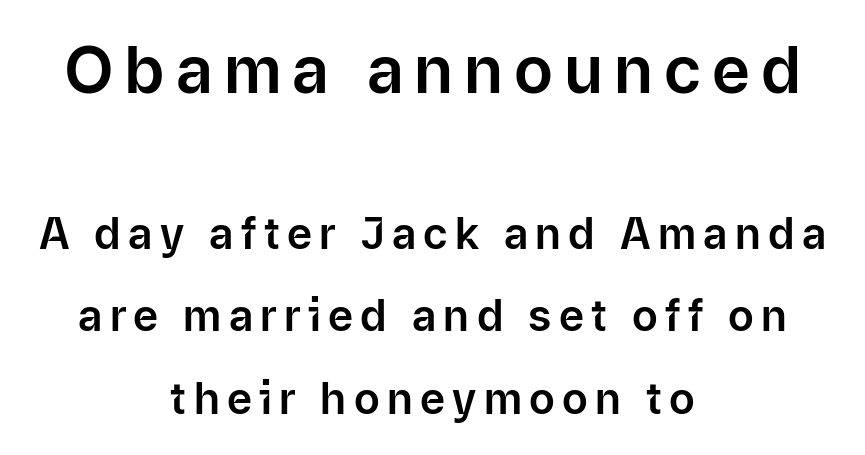
The image shows 65 px sans-serif type, upright; set centered, loose line spacing (1.92x), not underlined; the first (top) block is 1.51x larger; low stroke contrast and a medium x-height.
